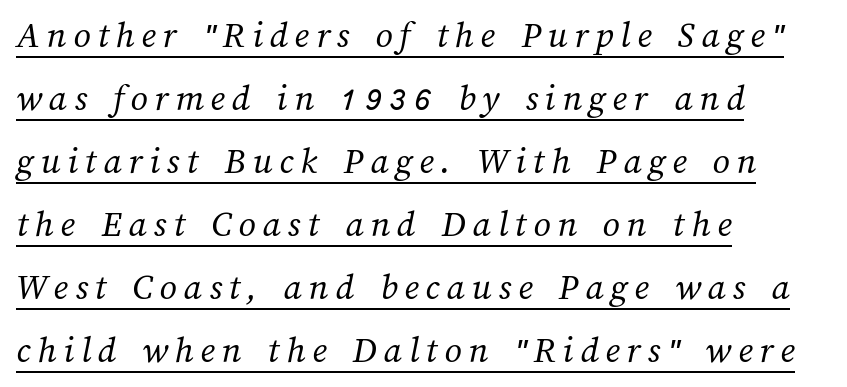
{"bold": "no", "weight": "regular", "width": "normal", "stroke_contrast": "medium", "x_height": "medium", "monospaced": "no", "underline": "yes", "align": "left", "line_spacing": "normal", "line_spacing_ratio": 1.66, "glyph_px": 38}
